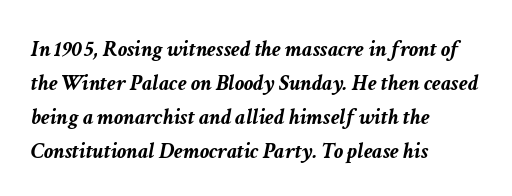
The image shows 23 px bold type, italic (leaning right); set left-aligned, normal line spacing (1.48x), normal letter spacing, not underlined.
